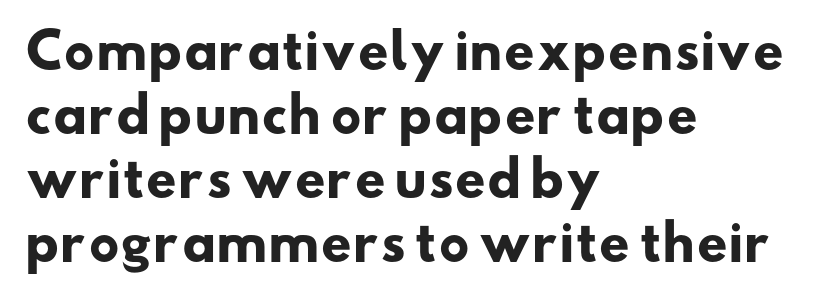
The image shows 48 px heavy, wide sans-serif type; set left-aligned, normal line spacing (1.33x), normal letter spacing, not underlined; low stroke contrast and a small x-height.
